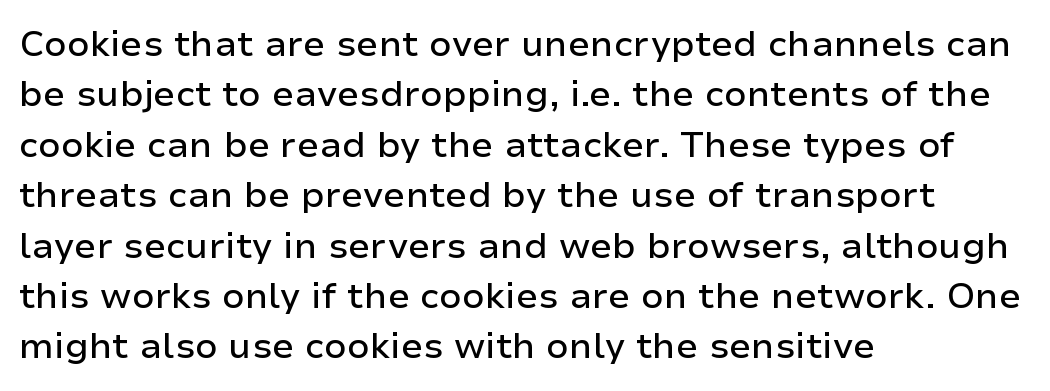
The image shows 36 px sans-serif type, upright; set left-aligned, normal line spacing (1.4x), normal letter spacing, not underlined; low stroke contrast and a medium x-height.
